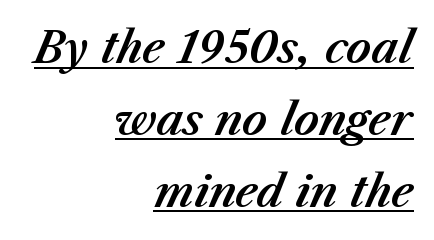
The image shows 43 px text type, italic (leaning right); set right-aligned, normal line spacing (1.67x), normal letter spacing, underlined; medium stroke contrast and a medium x-height.
